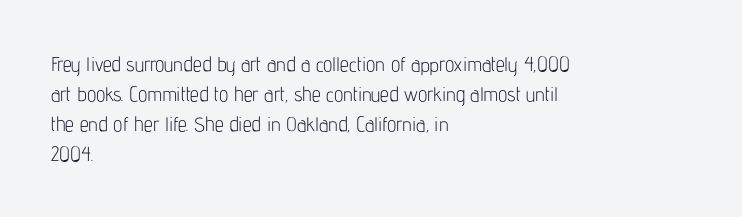
The face looks like a standard text weight, possibly lighter. A normal amount of white space separates one row of letters from the next. Line beginnings align vertically; line endings do not. The horizontal fit of the characters is conventional and even. The passage shown is not underscored anywhere.
